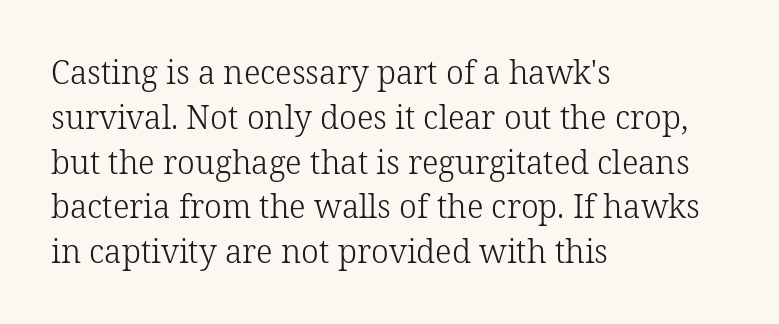
Counters stay open thanks to moderate or lighter strokes. A typesetter would call this leading conventional body-copy spacing. Note the varied advance widths — an 'i' is clearly narrower than an 'm'. Letters rest on an invisible, unmarked baseline. These lines stack with their left ends in a neat column. The rendering shows small feet on the letterforms — a serif design.
